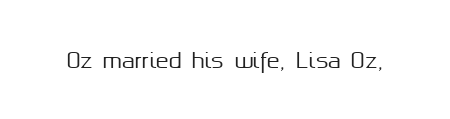
{"italic": "no", "underline": "no", "letter_spacing": "normal", "letter_spacing_em": 0.0, "glyph_px": 21}
